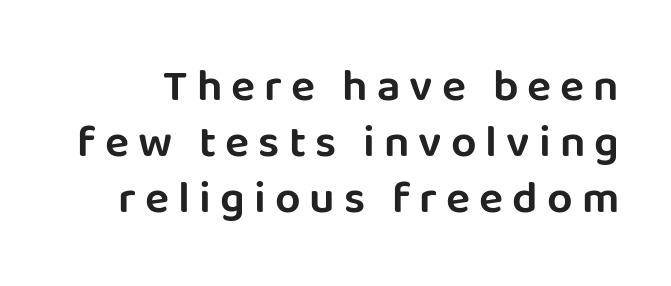
{"serif": "no", "italic": "no", "width": "normal", "stroke_contrast": "low", "x_height": "large", "monospaced": "no", "underline": "no", "line_spacing_ratio": 1.24, "letter_spacing": "wide", "letter_spacing_em": 0.2, "glyph_px": 45}
